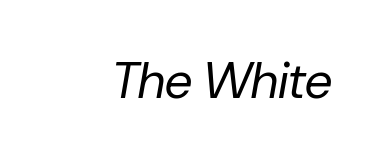
{"italic": "yes", "lean": "right", "slant_degrees": 10, "bold": "no", "weight": "regular", "width": "normal", "stroke_contrast": "low", "x_height": "medium", "monospaced": "no", "underline": "no", "letter_spacing": "normal", "letter_spacing_em": 0.0, "glyph_px": 50}
